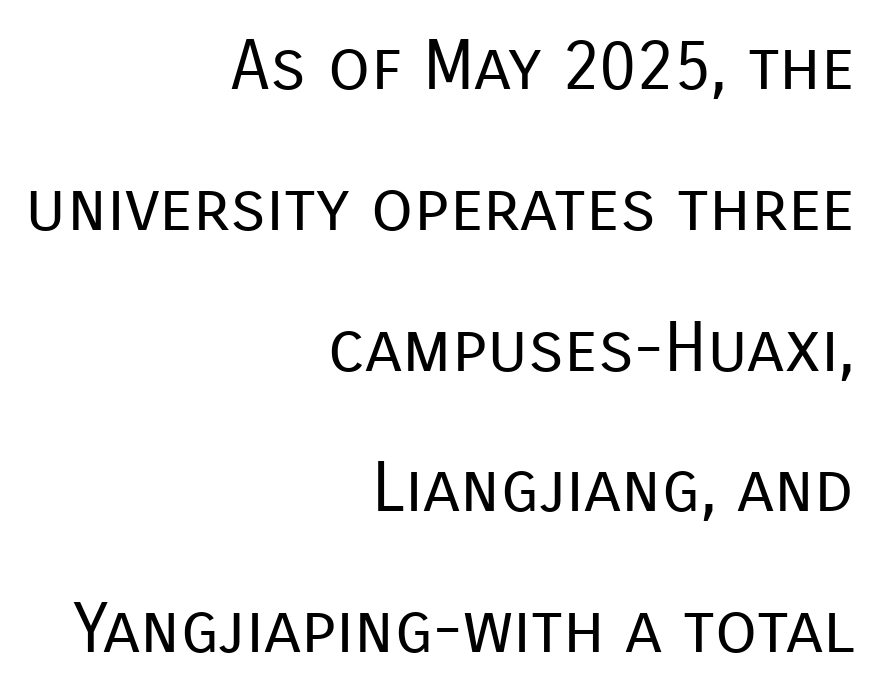
The space between consecutive lines is lavish. Each line ends at the same right margin while the left side varies. The zone under the glyphs is completely vacant. The letters advance in unequal steps, a hallmark of proportional type. The axis of the letterforms is exactly vertical.
